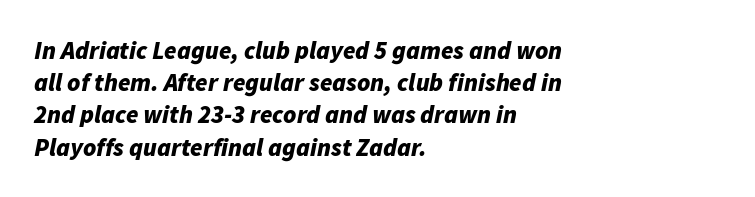
Would a proofreader flag this as italicized? Yes. Letter spacing: default. A bare baseline throughout the passage. The typesetter chose a ragged-right arrangement here. This block has exactly the height ordinary leading produces. Strokes here are thick enough to call this a true bold.
